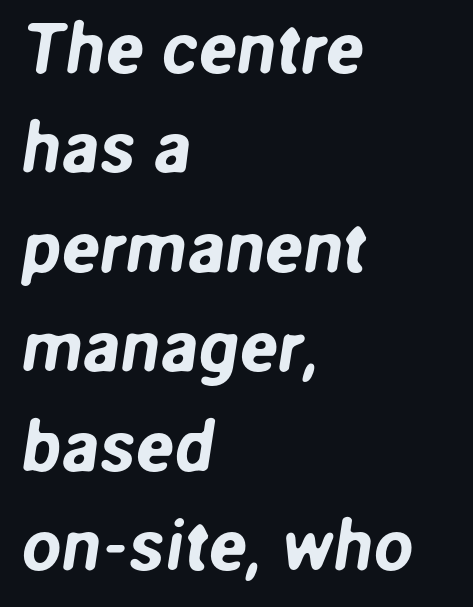
The image shows 71 px sans-serif type; set left-aligned, normal line spacing (1.4x), normal letter spacing, not underlined; low stroke contrast and a medium x-height.
